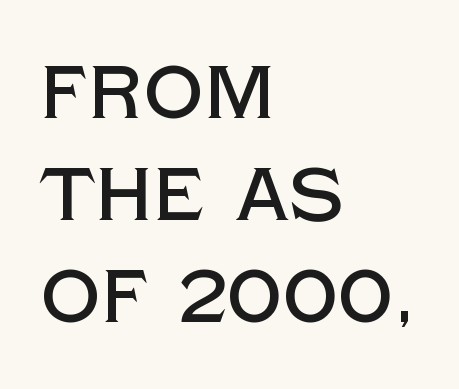
{"serif": "no", "italic": "no", "width": "normal", "x_height": "large", "monospaced": "no", "underline": "no", "align": "left", "line_spacing": "normal", "line_spacing_ratio": 1.36, "letter_spacing": "normal", "letter_spacing_em": 0.0, "glyph_px": 75}
